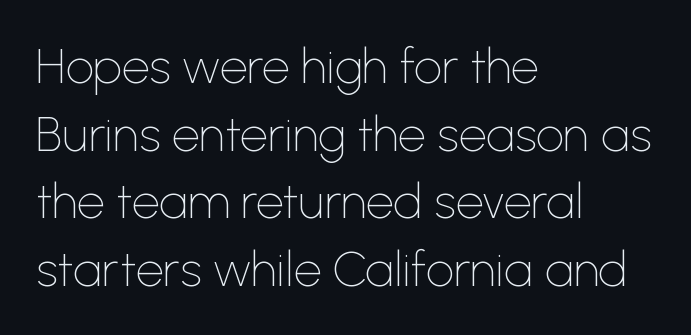
A typesetter would mark this as roman, not italic. The line texture is even and compact thanks to regular tracking. Observe the absence of serifs on each vertical stroke in this sample. Is this a heavy cut? Hardly; it is regular or lighter.
